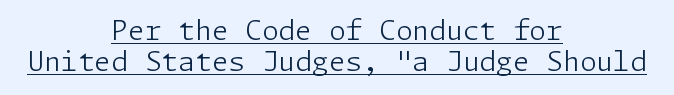
Interline gaps are noticeably narrow in this sample. Honestly, the letter spacing is just normal — you wouldn't notice it. Ordinary non-slanted type is in use. Centered paragraph, ragged on both sides. Compared with undecorated copy, this sample adds a rule below the words. The typesetting does not lean heavy: it is not bold.
